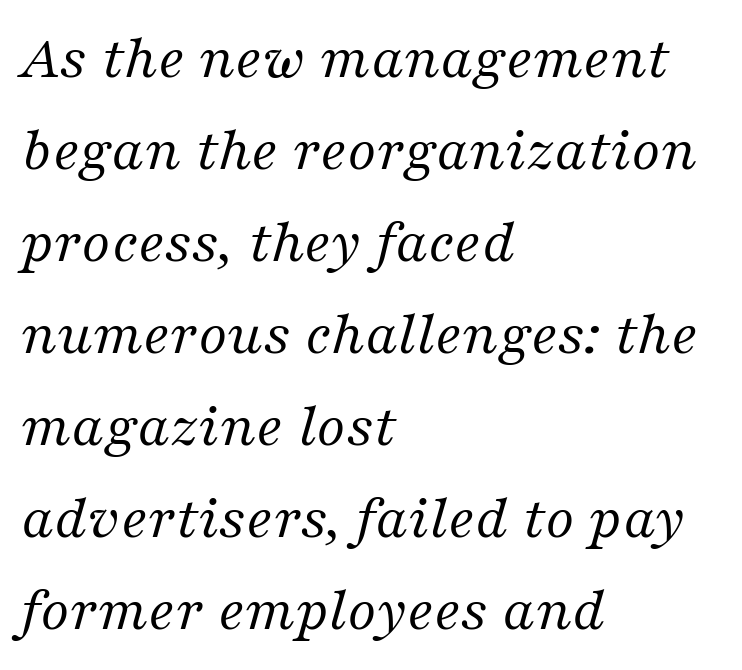
Posture: slanted. Inter-character spacing is left at the font's built-in metrics. Leading matches the norm, producing a regular column. The baseline area is clear.
